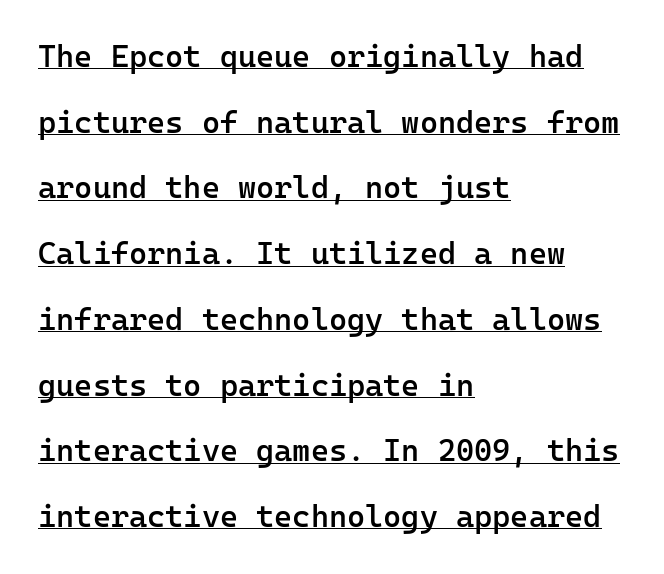
Q: Is the text bold? A: Semi-bold.
Q: Is the text italic (slanted)? A: No, it is upright.
Q: Is the typeface a serif or a sans-serif typeface? A: Sans-serif.
Q: Is the text underlined? A: Yes.
Q: How is the paragraph aligned? A: Left-aligned.
Q: Is the spacing between letters normal or unusually wide? A: Normal.
Q: Is the spacing between lines tight, normal or loose? A: Loose.
Q: Width (condensed, normal, or wide)? A: Normal.
Q: Stroke contrast? A: Low.
Q: x-height? A: Medium.
Q: Monospaced? A: Yes.
